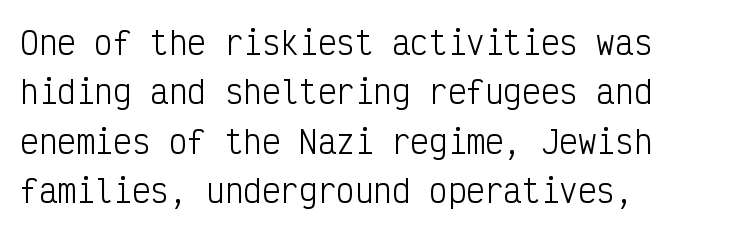
The image shows 31 px light, condensed sans-serif type, upright, monospaced; set left-aligned, normal line spacing (1.59x), normal letter spacing, not underlined; low stroke contrast and a medium x-height.
